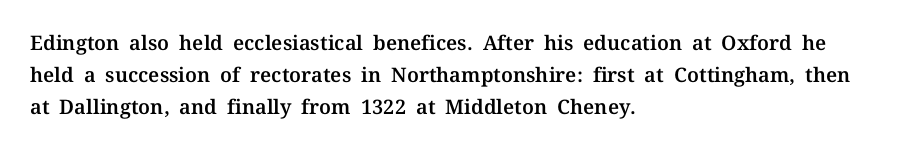
{"italic": "no", "underline": "no", "align": "left", "line_spacing": "normal", "line_spacing_ratio": 1.6, "letter_spacing": "normal", "letter_spacing_em": 0.0, "glyph_px": 20}
